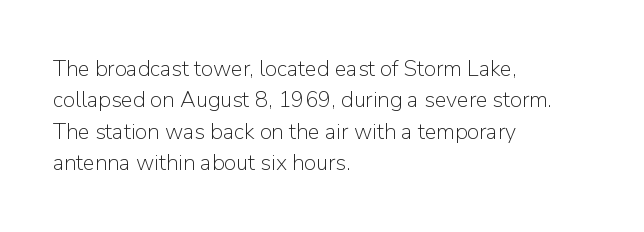
Q: Is the text bold? A: No.
Q: Is the text italic (slanted)? A: No, it is upright.
Q: Is the text underlined? A: No.
Q: How is the paragraph aligned? A: Left-aligned.
Q: Is the spacing between letters normal or unusually wide? A: Normal.
Q: Is the spacing between lines tight, normal or loose? A: Normal.
